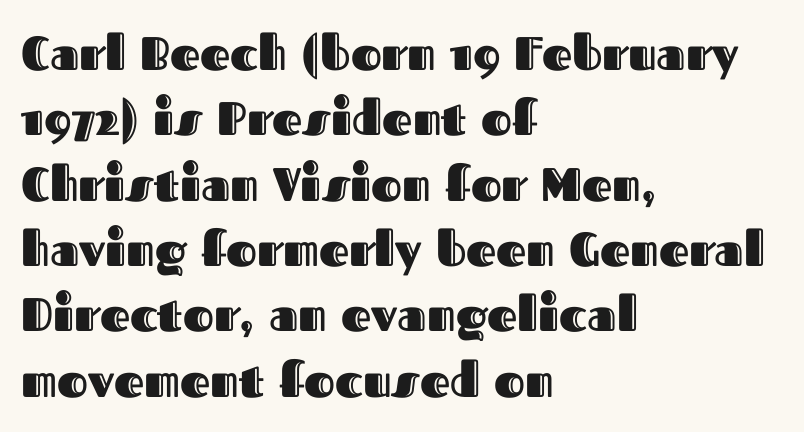
{"italic": "no", "width": "normal", "x_height": "medium", "monospaced": "no", "underline": "no", "align": "left", "line_spacing": "normal", "line_spacing_ratio": 1.39, "letter_spacing": "normal", "letter_spacing_em": 0.0, "glyph_px": 47}
